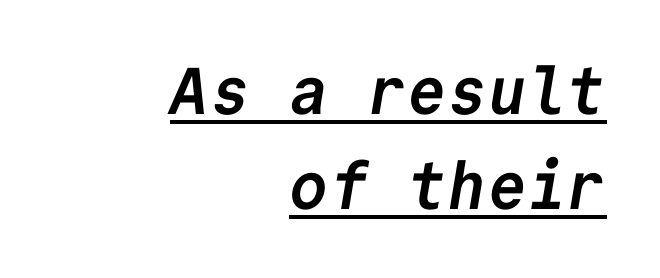
Q: Is the text bold? A: Yes.
Q: Is the typeface a serif or a sans-serif typeface? A: Sans-serif.
Q: Is the text underlined? A: Yes.
Q: How is the paragraph aligned? A: Right-aligned.
Q: Is the spacing between letters normal or unusually wide? A: Normal.
Q: Is the spacing between lines tight, normal or loose? A: Normal.
Q: Width (condensed, normal, or wide)? A: Normal.
Q: Stroke contrast? A: Low.
Q: x-height? A: Medium.
Q: Monospaced? A: Yes.
